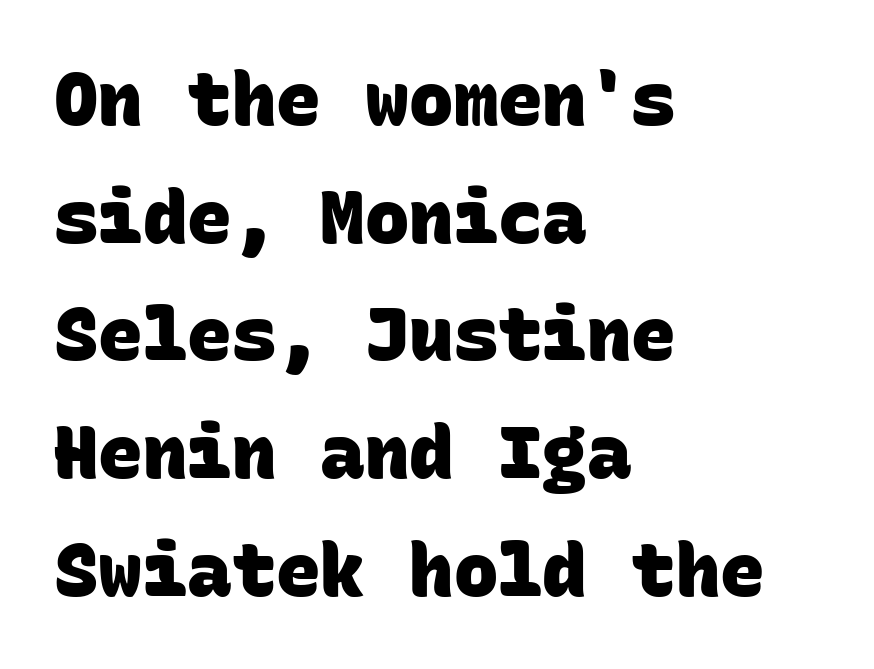
The rendering uses a bold face; every stroke is thick and dark. Is the block centered? No — it sits flush against the left margin. Quick note: interline space is typical. This sample uses a sans-serif face. These lines keep a tight, regular rhythm from letter to letter.
